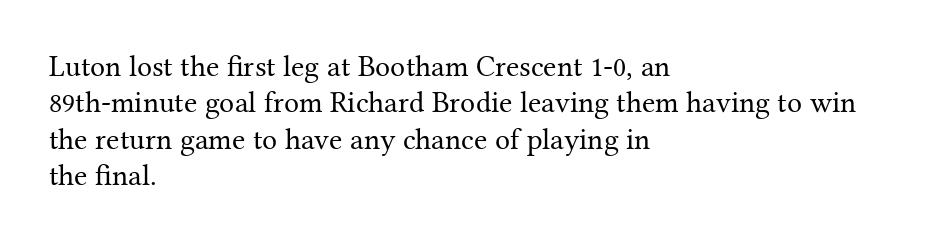
Short note: letters normally spaced. Just letters on the line, the space beneath them empty. The typesetting does not lean heavy: it is not bold. Short and long lines alike share a common starting point at left. Style check: upright. To sum up the face: it has serifs.
